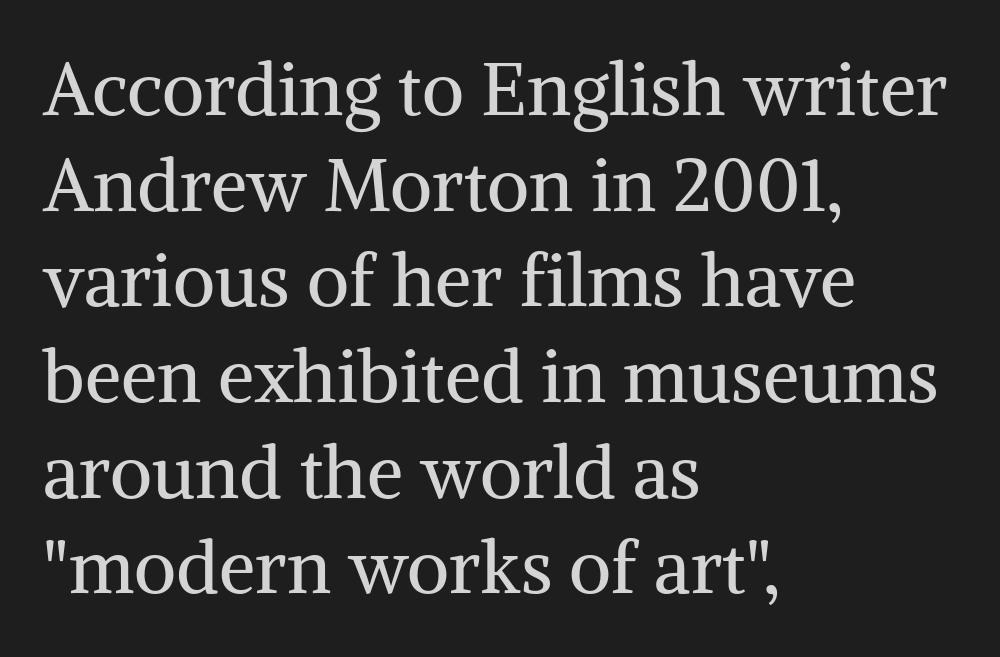
The image shows 73 px regular-weight serif type, upright; set left-aligned, normal line spacing (1.31x), normal letter spacing, not underlined; medium stroke contrast and a medium x-height.
